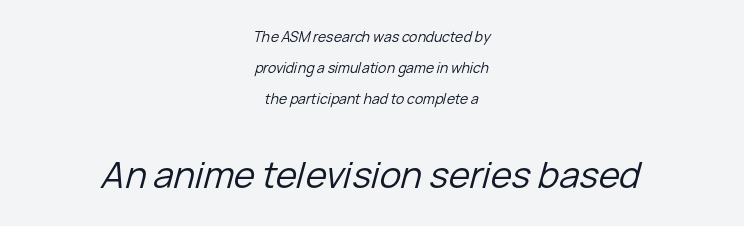
Words float on clear page, feet unadorned. These lines are centered, leaving both edges ragged. When letters slant like this, we call the style italic. A student would notice the bottom passage is typeset larger than what precedes it. A typesetter would call this zero additional tracking.
